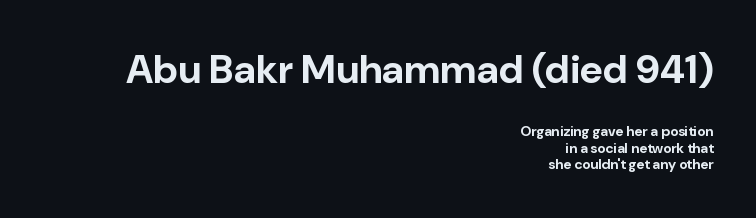
{"serif": "no", "italic": "no", "bold": "yes", "weight": "bold", "width": "normal", "stroke_contrast": "low", "x_height": "medium", "monospaced": "no", "underline": "no", "align": "right", "line_spacing_ratio": 1.18, "letter_spacing": "normal", "letter_spacing_em": 0.0, "larger_block": "first", "size_ratio": 2.86, "glyph_px": 40}
